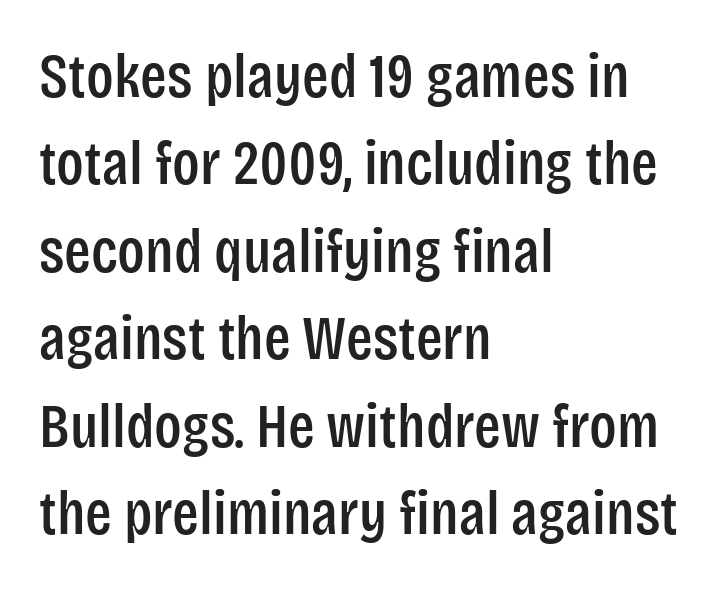
The lines are quadded left. Only glyphs here, with clear space below each row. These lines sit exactly where default settings would place them. The rendering uses natural spacing where letterforms have individual widths. This sample uses plain, unmodified letter spacing.
